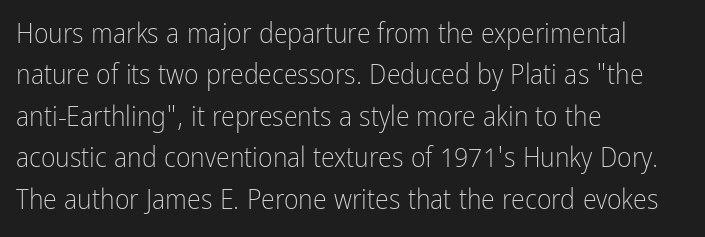
Type style note: lacks serifs. Upright lettering throughout. Which margin do the lines hug? The left one — the right edge is uneven. Heaviness? Minimal to ordinary, like unemphasized prose. A typesetter would call this proportional, since set widths differ per character.
